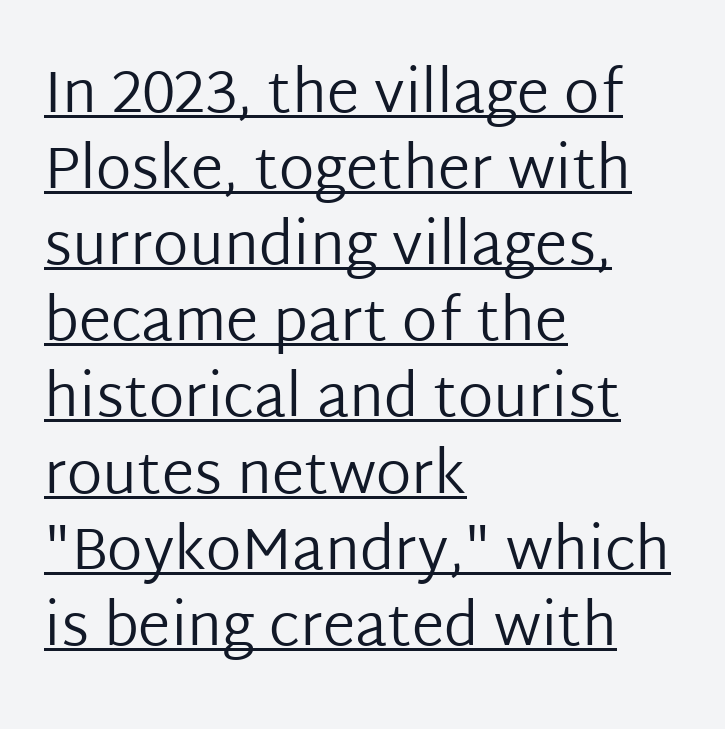
The image shows 59 px regular-weight sans-serif type, upright; set left-aligned, normal line spacing (1.29x), normal letter spacing, underlined; low stroke contrast and a medium x-height.
